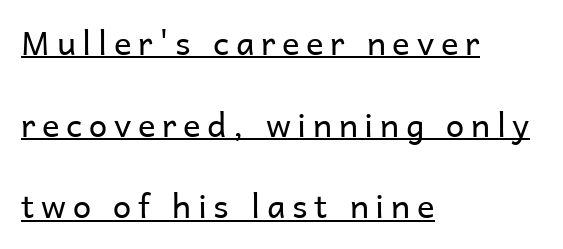
Q: Is the text bold? A: No.
Q: Is the text italic (slanted)? A: No, it is upright.
Q: Is the typeface a serif or a sans-serif typeface? A: Sans-serif.
Q: Is the text underlined? A: Yes.
Q: How is the paragraph aligned? A: Left-aligned.
Q: Is the spacing between letters normal or unusually wide? A: Unusually wide.
Q: Is the spacing between lines tight, normal or loose? A: Loose.
Q: Width (condensed, normal, or wide)? A: Normal.
Q: Stroke contrast? A: Low.
Q: x-height? A: Medium.
Q: Monospaced? A: No.
